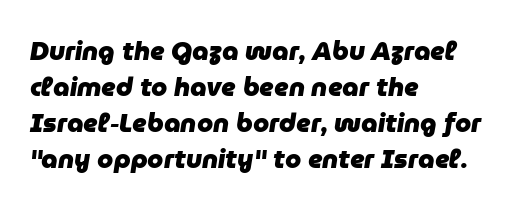
Line spacing here is normal. Plenty of ink on the page — the face is bold. Each line starts at the same left margin while the right side varies. The letters are slanted; this is an italic face. Inter-character spacing is left at the font's built-in metrics.
